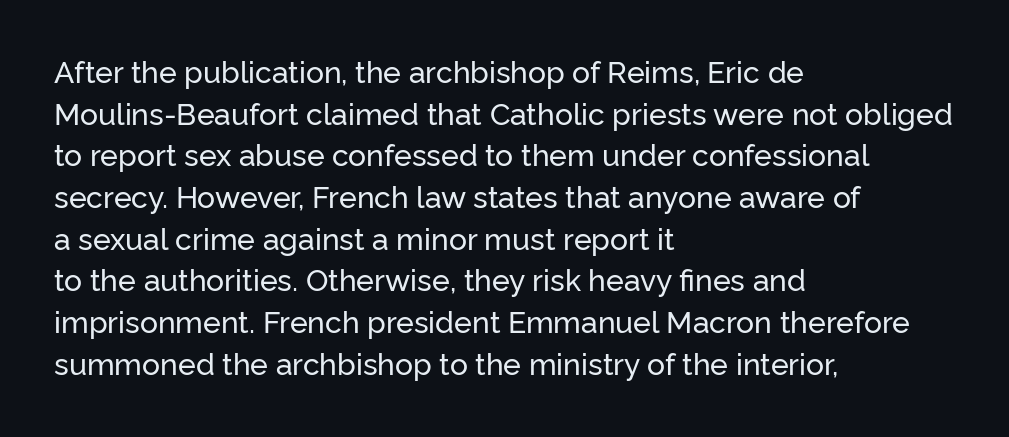
The letters advance in unequal steps, a hallmark of proportional type. This rendering features lettering with no underline. Honestly, the row spacing looks completely unremarkable. This sample is left-justified, so line endings fall wherever the words run out.
